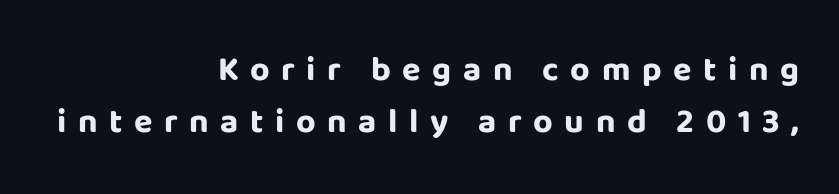
The type sits square on the baseline with zero lean. Check where the strokes stop: nothing finishes them off — pure sans. A typesetter would call this proportional, since set widths differ per character. The tracking reads as deliberately expanded to a designer's eye. Is the block centered? No — it sits flush against the right margin. Baseline-to-baseline distance is the conventional proportion of letter height.
